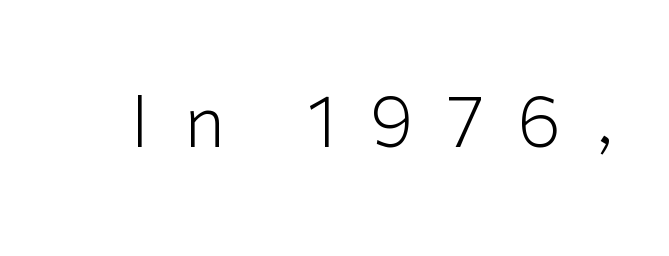
The image shows 70 px light sans-serif type, upright; set unusually wide letter spacing (+0.48 em), not underlined; low stroke contrast and a medium x-height.
